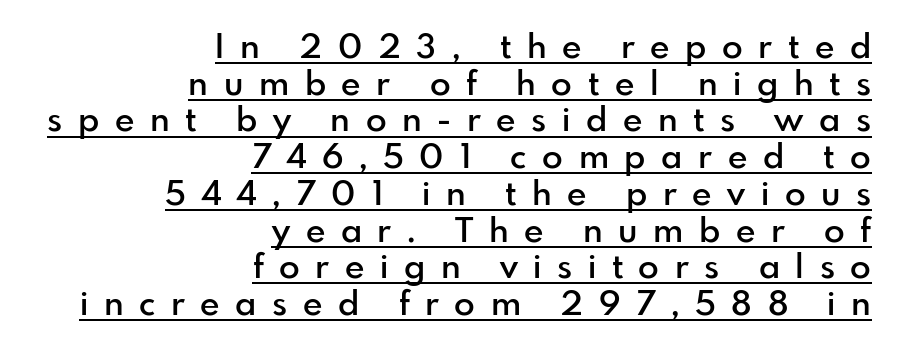
{"serif": "no", "italic": "no", "bold": "semi", "weight": "semibold", "width": "normal", "stroke_contrast": "low", "x_height": "small", "monospaced": "no", "underline": "yes", "align": "right", "line_spacing": "tight", "line_spacing_ratio": 1.08, "letter_spacing": "wide", "letter_spacing_em": 0.46, "glyph_px": 34}
